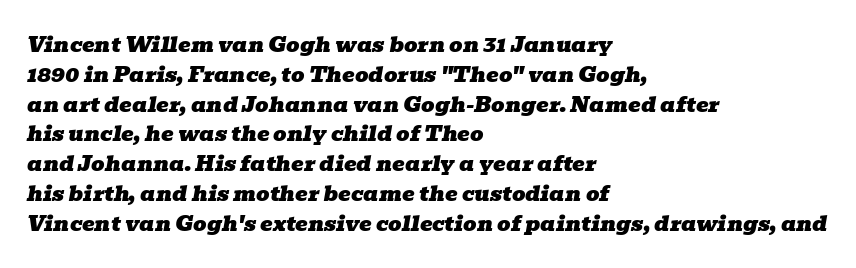
These lines keep a tight, regular rhythm from letter to letter. Short and long lines alike share a common starting point at left. Lines of text with bare space underneath. There's an unmistakable incline to the writing here.
